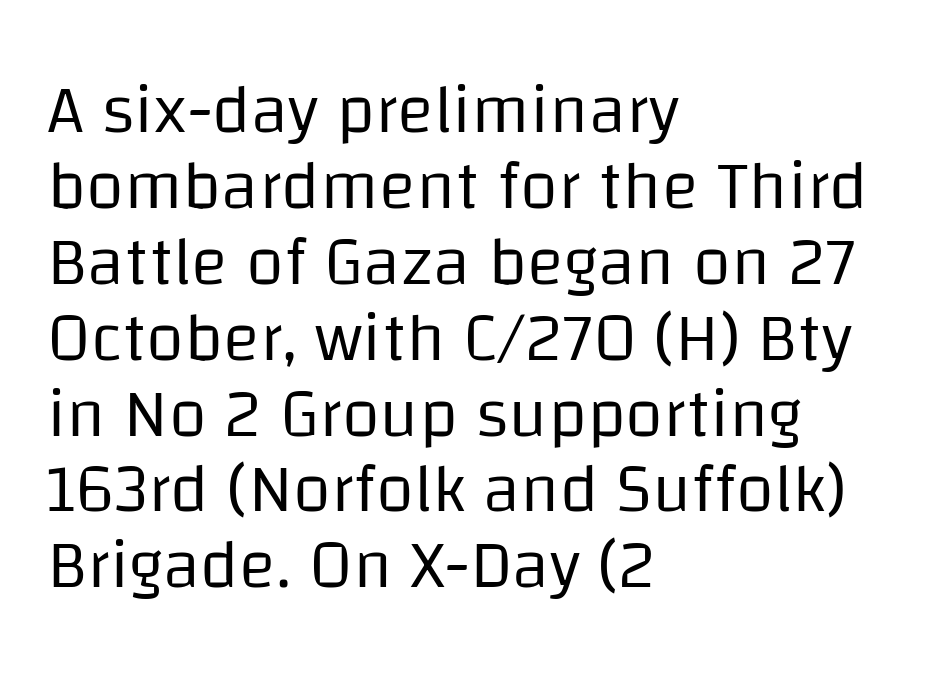
All the whitespace from short lines collects on the right. Typographically, this falls in the sans-serif category. How would I describe the line gaps? Narrow and economical. Short note: letters normally spaced. The typeface has the unassuming heft of standard copy or less. Do the letters lean? They stand straight.
